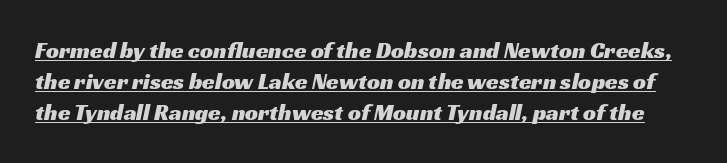
{"underline": "yes", "line_spacing": "normal", "line_spacing_ratio": 1.35, "letter_spacing": "normal", "letter_spacing_em": 0.0, "glyph_px": 23}
